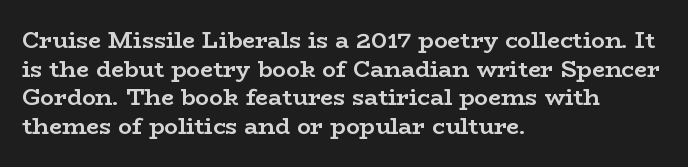
The image shows 23 px bold type, upright; set left-aligned, normal line spacing (1.25x), normal letter spacing, not underlined.
